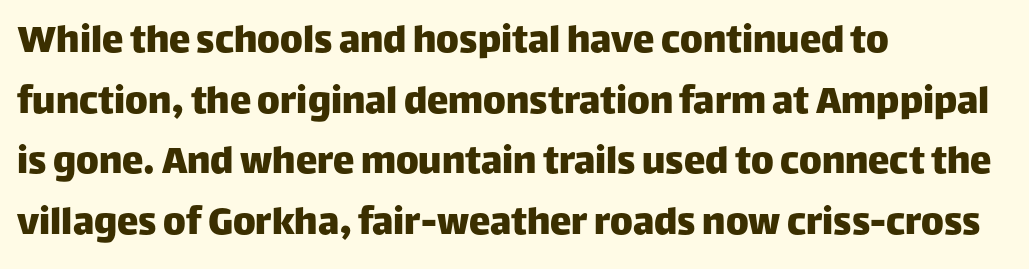
{"serif": "no", "italic": "no", "width": "normal", "stroke_contrast": "low", "x_height": "large", "monospaced": "no", "underline": "no", "align": "left", "line_spacing": "normal", "line_spacing_ratio": 1.41, "letter_spacing": "normal", "letter_spacing_em": 0.0, "glyph_px": 43}
